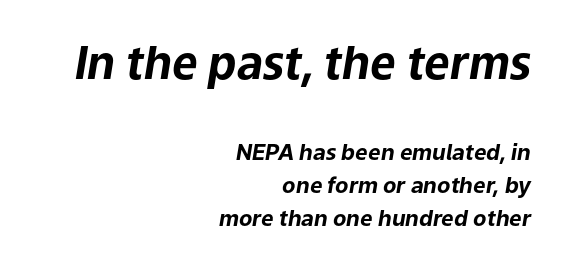
Q: Is the text bold? A: Yes.
Q: Is the text italic (slanted)? A: Yes, it leans right by about 9 degrees.
Q: Is the text underlined? A: No.
Q: How is the paragraph aligned? A: Right-aligned.
Q: Is the spacing between letters normal or unusually wide? A: Normal.
Q: Is the spacing between lines tight, normal or loose? A: Normal.
Q: Which block of text is set in a larger size, the first (top) or the second (bottom)? A: The first (top) one.
Q: Width (condensed, normal, or wide)? A: Normal.
Q: Stroke contrast? A: Low.
Q: x-height? A: Medium.
Q: Monospaced? A: No.
